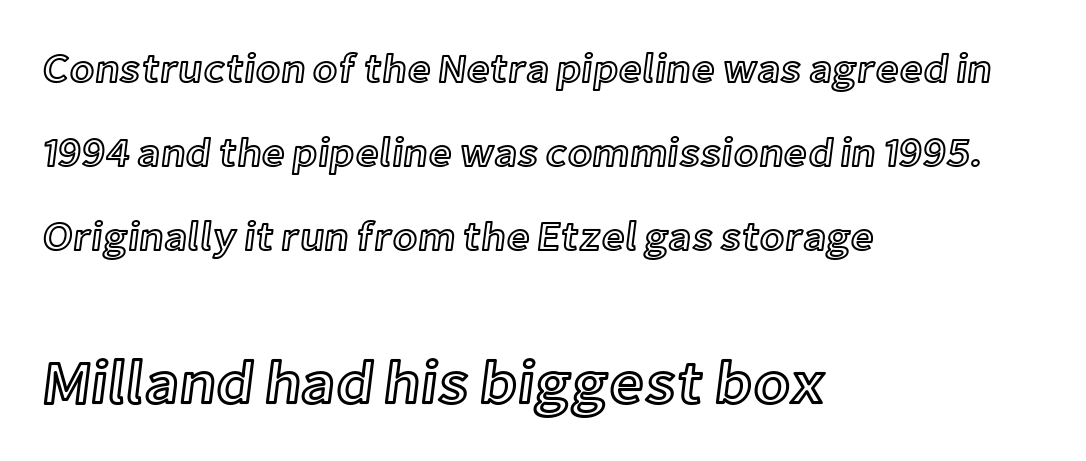
The image shows 61 px text type; set left-aligned, loose line spacing (2.05x), normal letter spacing, not underlined; the second (bottom) block is 1.49x larger; a medium x-height.
